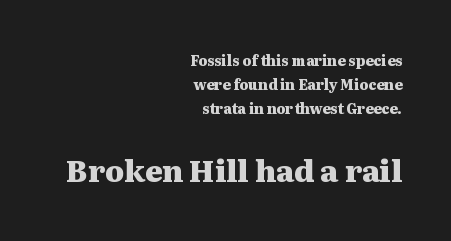
The image shows 30 px heavy, wide serif type, upright; set right-aligned, line spacing 1.73x, normal letter spacing, not underlined; the second (bottom) block is 2.14x larger; medium stroke contrast and a medium x-height.
